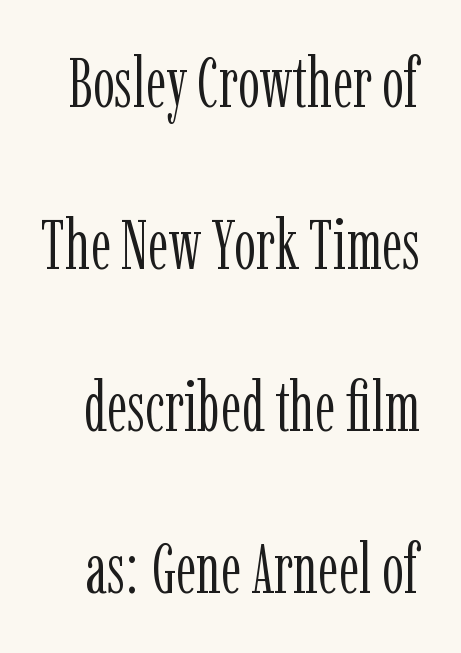
The image shows 69 px light, condensed serif type, upright; set loose line spacing (2.35x), normal letter spacing, not underlined; low stroke contrast and a medium x-height.
